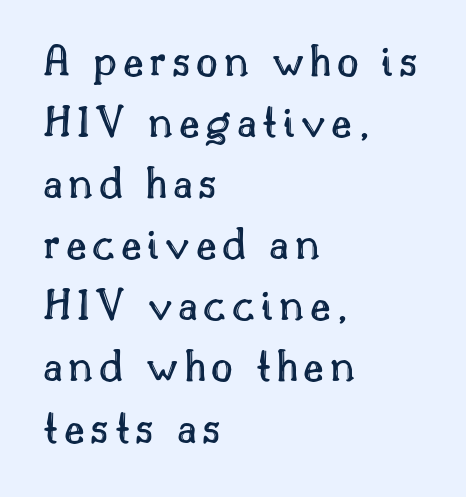
Each letter keeps its own natural width here, so spacing adapts to shape. Line beginnings align vertically; line endings do not. The vertical gap from one line to the next is medium. When letters stand straight like this, we call the style roman or upright. The passage shown is not underscored anywhere.
